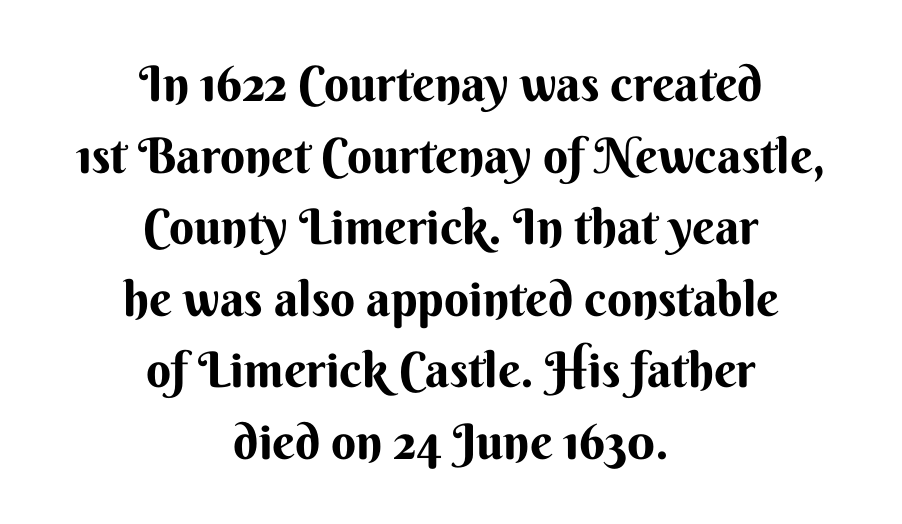
Q: Is the text bold? A: Yes.
Q: Is the text italic (slanted)? A: No, it is upright.
Q: Is the typeface a serif or a sans-serif typeface? A: Sans-serif.
Q: Is the text underlined? A: No.
Q: How is the paragraph aligned? A: Centered.
Q: Is the spacing between letters normal or unusually wide? A: Normal.
Q: Is the spacing between lines tight, normal or loose? A: Normal.
Q: Width (condensed, normal, or wide)? A: Normal.
Q: Stroke contrast? A: Medium.
Q: x-height? A: Small.
Q: Monospaced? A: No.
